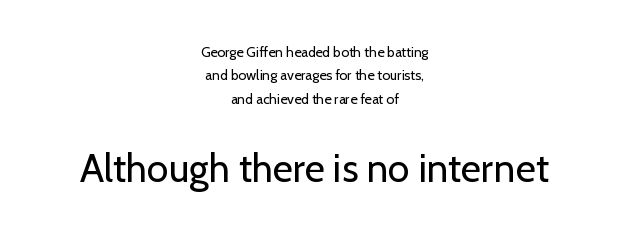
{"serif": "no", "italic": "no", "bold": "no", "weight": "regular", "width": "normal", "stroke_contrast": "low", "x_height": "medium", "monospaced": "no", "underline": "no", "align": "center", "line_spacing": "normal", "line_spacing_ratio": 1.67, "letter_spacing": "normal", "letter_spacing_em": 0.0, "larger_block": "second", "size_ratio": 2.79, "glyph_px": 39}
